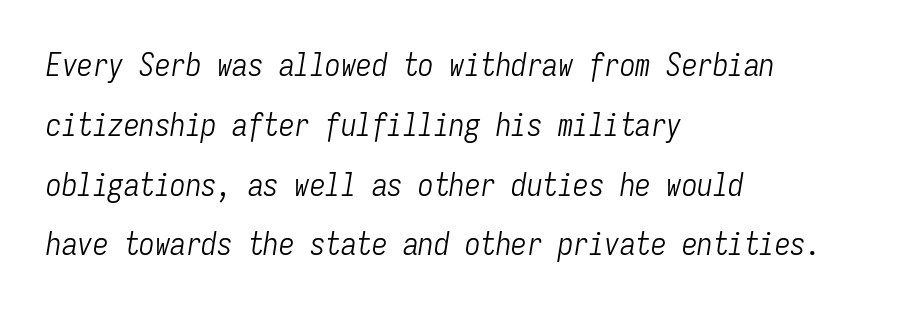
{"italic": "yes", "lean": "right", "slant_degrees": 9, "bold": "no", "weight": "light", "width": "condensed", "stroke_contrast": "low", "x_height": "medium", "monospaced": "yes", "underline": "no", "align": "left", "line_spacing": "loose", "line_spacing_ratio": 1.93, "letter_spacing": "normal", "letter_spacing_em": 0.0, "glyph_px": 31}
